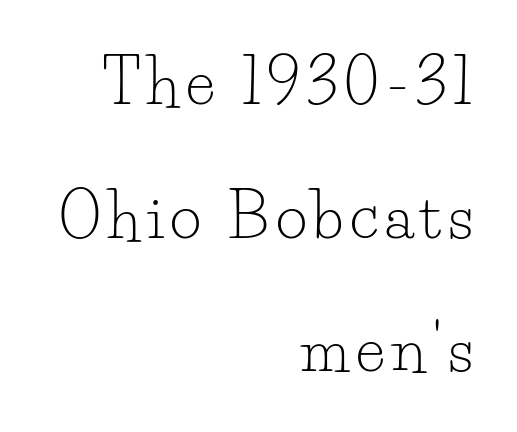
Quick note: not italic, upright. Reading down the block, your eye finds every line finishing at a fixed right position. A great deal of white space separates one row of letters from the next. Stroke thickness stays within the range of a standard reading face or lighter. What kind of face is this? One with serifs. Do the characters align in a grid? No, the font is proportional.
